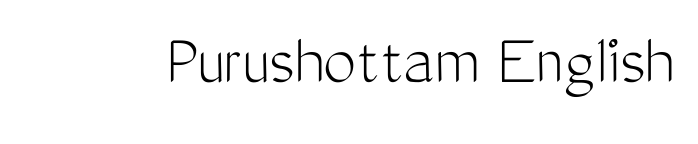
{"serif": "no", "italic": "no", "bold": "no", "weight": "light", "width": "condensed", "stroke_contrast": "medium", "x_height": "medium", "monospaced": "no", "underline": "no", "letter_spacing": "normal", "letter_spacing_em": 0.0, "glyph_px": 74}
